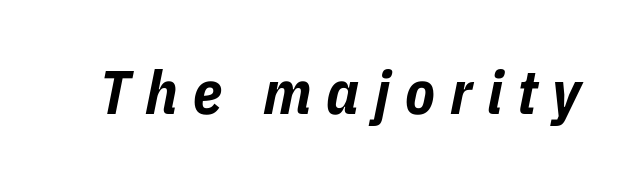
The image shows 61 px bold, condensed type, italic (leaning right); set unusually wide letter spacing (+0.24 em), not underlined; low stroke contrast and a medium x-height.
